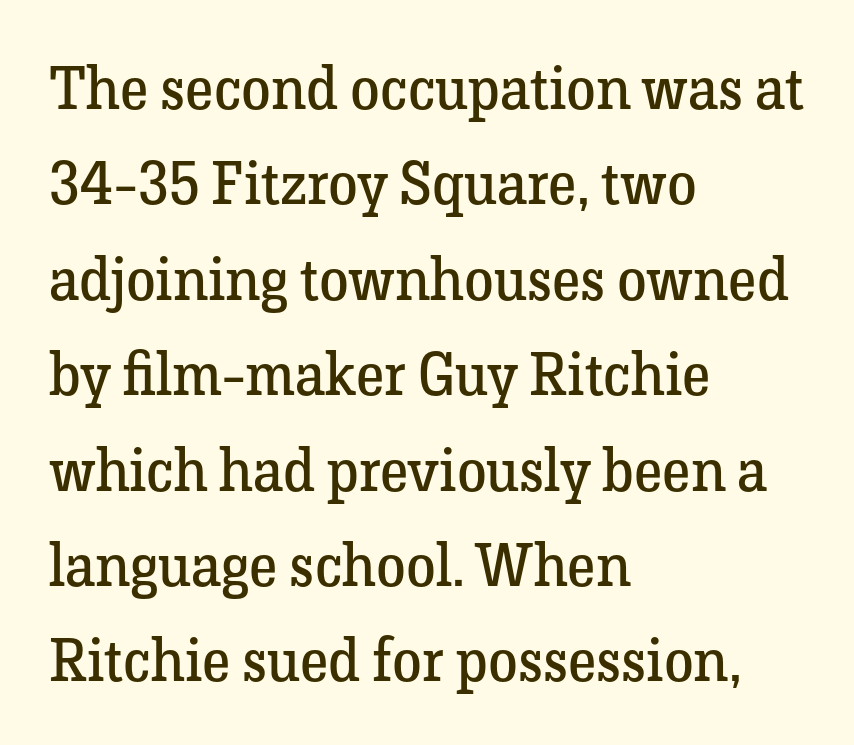
Q: Is the text bold? A: No.
Q: Is the text italic (slanted)? A: No, it is upright.
Q: Is the typeface a serif or a sans-serif typeface? A: Serif.
Q: Is the text underlined? A: No.
Q: How is the paragraph aligned? A: Left-aligned.
Q: Is the spacing between letters normal or unusually wide? A: Normal.
Q: Is the spacing between lines tight, normal or loose? A: Normal.
Q: Width (condensed, normal, or wide)? A: Normal.
Q: Stroke contrast? A: Low.
Q: x-height? A: Medium.
Q: Monospaced? A: No.
